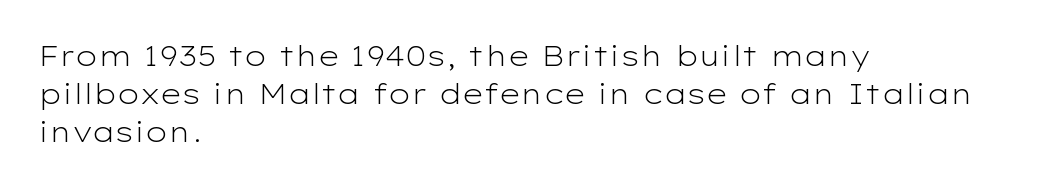
Unlike italic type, these characters show no tilt at all. You can tell from the bare stems that sans-serif type was used. Leftover space on each line is placed entirely after the last word. Weight: in the light-to-regular range.
